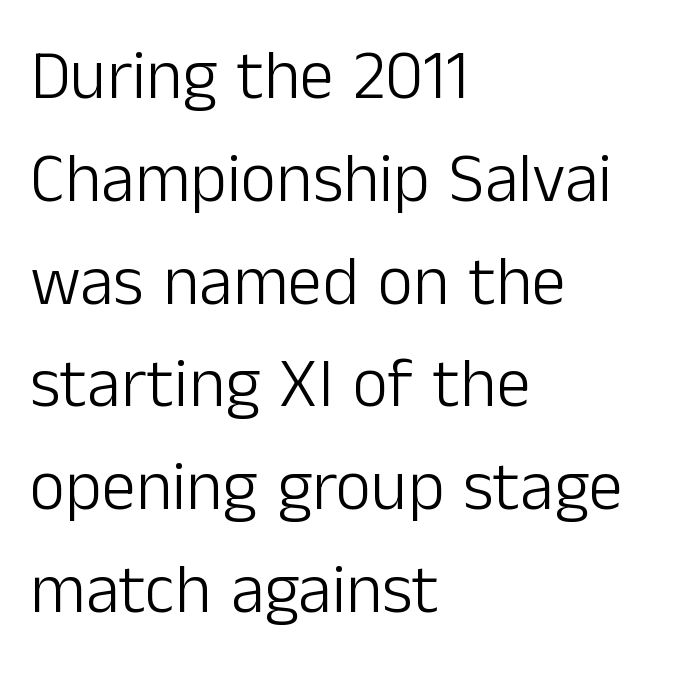
The image shows 69 px light sans-serif type, upright; set left-aligned, normal line spacing (1.49x), normal letter spacing, not underlined; low stroke contrast and a medium x-height.
